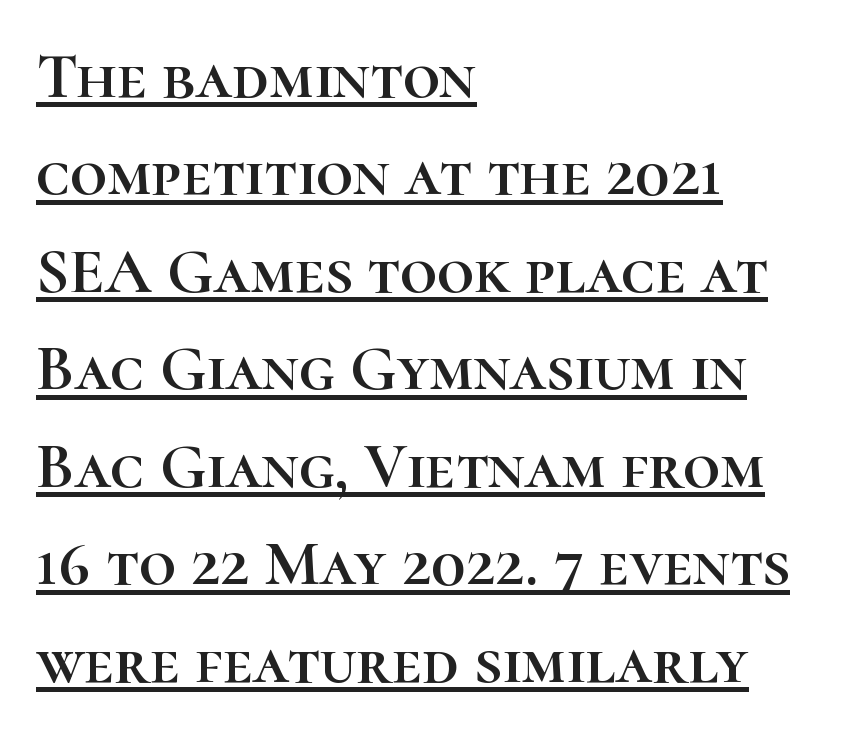
The image shows 65 px text type, upright; set left-aligned, normal line spacing (1.5x), normal letter spacing, underlined; high stroke contrast and a medium x-height.
